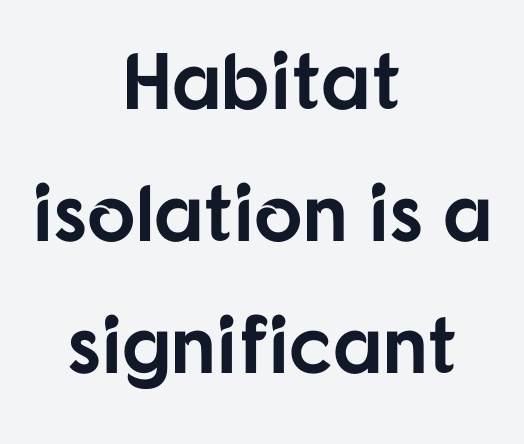
The image shows 80 px bold sans-serif type, upright; set centered, normal line spacing (1.65x), normal letter spacing, not underlined; low stroke contrast and a medium x-height.
